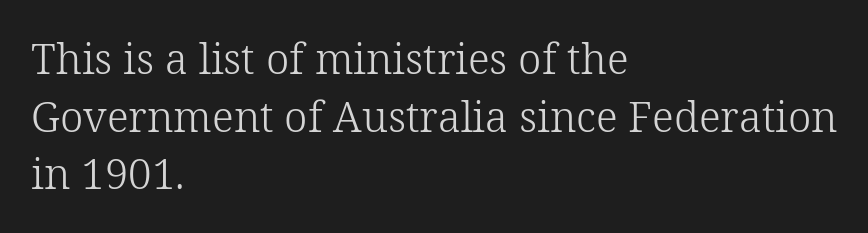
Q: Is the text bold? A: No.
Q: Is the text italic (slanted)? A: No, it is upright.
Q: Is the typeface a serif or a sans-serif typeface? A: Serif.
Q: Is the text underlined? A: No.
Q: How is the paragraph aligned? A: Left-aligned.
Q: Is the spacing between letters normal or unusually wide? A: Normal.
Q: Is the spacing between lines tight, normal or loose? A: Normal.
Q: Width (condensed, normal, or wide)? A: Normal.
Q: Stroke contrast? A: Low.
Q: x-height? A: Medium.
Q: Monospaced? A: No.
